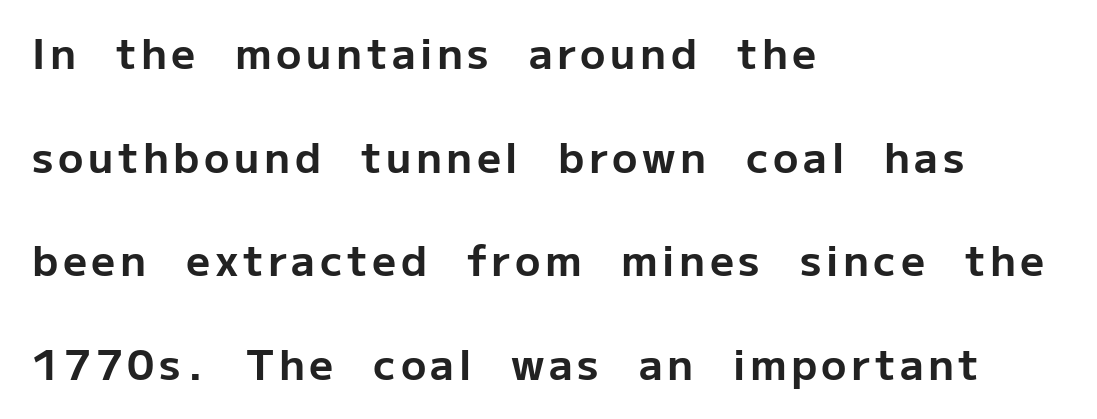
Q: Is the text bold? A: Yes.
Q: Is the text italic (slanted)? A: No, it is upright.
Q: Is the typeface a serif or a sans-serif typeface? A: Sans-serif.
Q: Is the text underlined? A: No.
Q: How is the paragraph aligned? A: Left-aligned.
Q: Is the spacing between lines tight, normal or loose? A: Loose.
Q: Width (condensed, normal, or wide)? A: Normal.
Q: Stroke contrast? A: Low.
Q: x-height? A: Medium.
Q: Monospaced? A: No.
